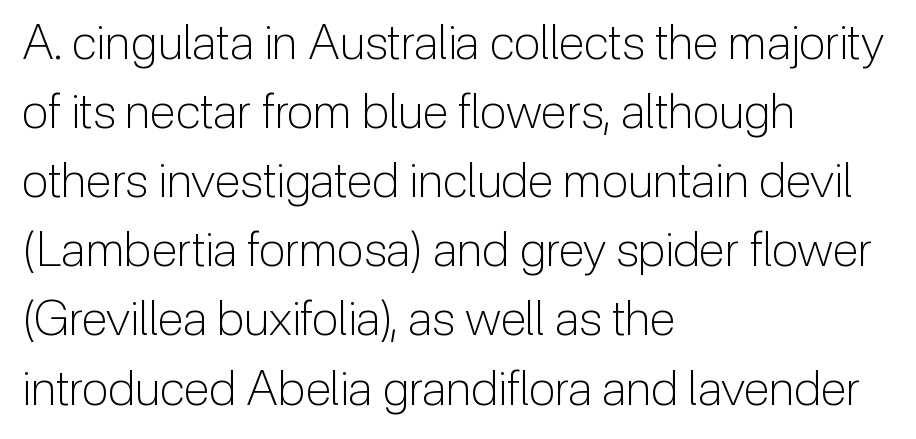
Each line starts at the same left margin while the right side varies. Do the characters align in a grid? No, the font is proportional. Honestly, the row spacing looks completely unremarkable. The letters stand upright; this is a roman face. Bare-footed words on every line. Compared with typical body copy, the letter spacing here is the same.
